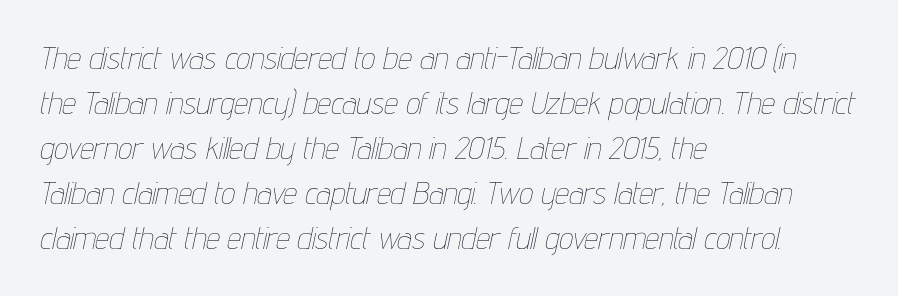
The image shows 31 px thin, condensed type, italic (leaning right); set left-aligned, normal line spacing (1.45x), normal letter spacing, not underlined; low stroke contrast and a medium x-height.
